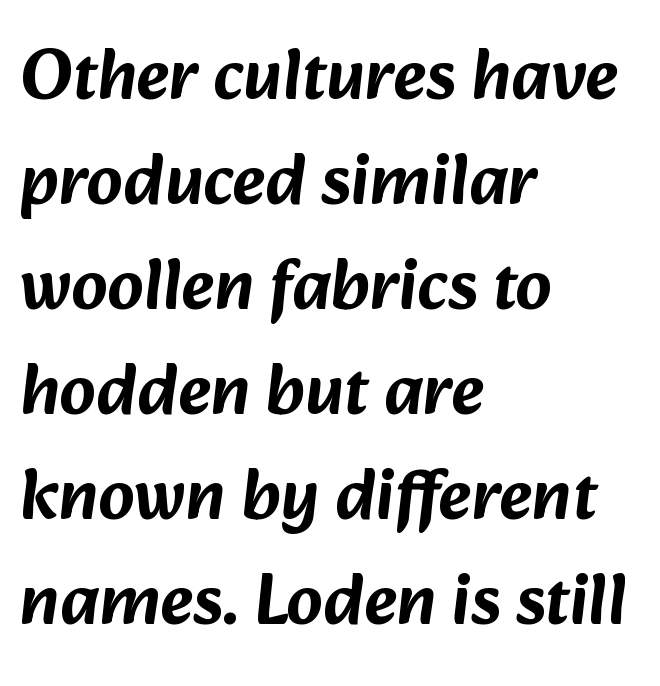
The image shows 71 px sans-serif type; set left-aligned, normal line spacing (1.48x), normal letter spacing, not underlined; low stroke contrast and a medium x-height.
